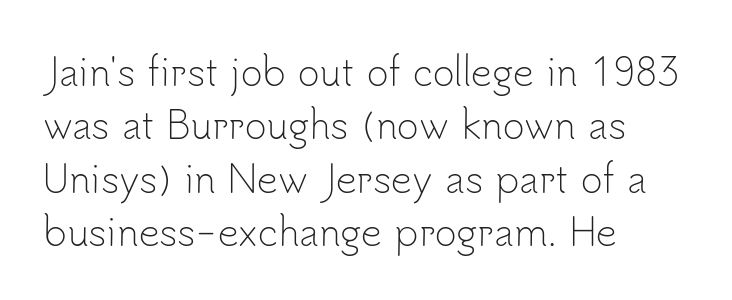
{"serif": "no", "italic": "no", "bold": "no", "weight": "light", "width": "normal", "stroke_contrast": "low", "x_height": "small", "monospaced": "no", "underline": "no", "align": "left", "line_spacing": "normal", "line_spacing_ratio": 1.44, "letter_spacing": "normal", "letter_spacing_em": 0.0, "glyph_px": 37}
